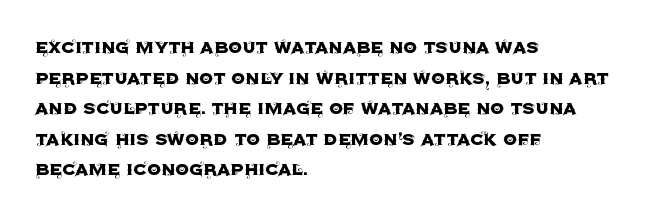
{"italic": "no", "underline": "no", "align": "left", "line_spacing": "normal", "line_spacing_ratio": 1.39, "letter_spacing": "normal", "letter_spacing_em": 0.0, "glyph_px": 22}
